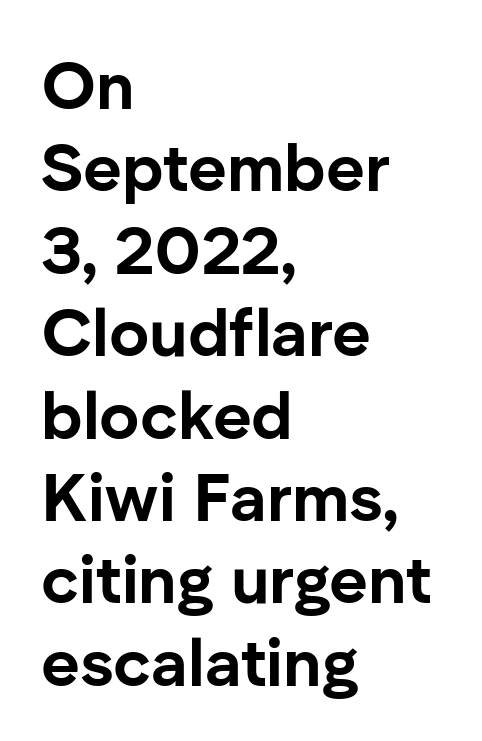
{"serif": "no", "italic": "no", "bold": "yes", "weight": "bold", "width": "normal", "stroke_contrast": "low", "x_height": "medium", "monospaced": "no", "underline": "no", "align": "left", "line_spacing_ratio": 1.23, "letter_spacing": "normal", "letter_spacing_em": 0.0, "glyph_px": 67}
